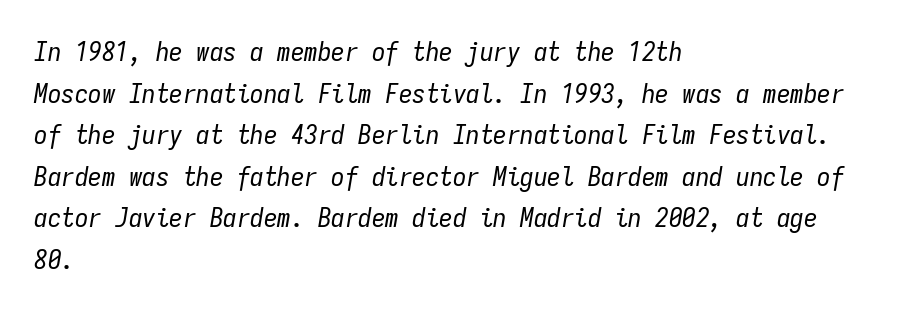
Q: Is the text bold? A: No.
Q: Is the text italic (slanted)? A: Yes, it leans right by about 9 degrees.
Q: Is the text underlined? A: No.
Q: How is the paragraph aligned? A: Left-aligned.
Q: Is the spacing between letters normal or unusually wide? A: Normal.
Q: Is the spacing between lines tight, normal or loose? A: Normal.
